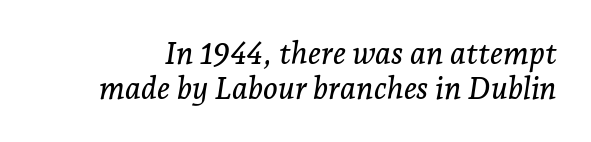
Yep, those are serifs on the letters. No word sits above an underline. Each letter keeps its own natural width here, so spacing adapts to shape. Look at the tracking — it's just the regular setting, nothing added.
